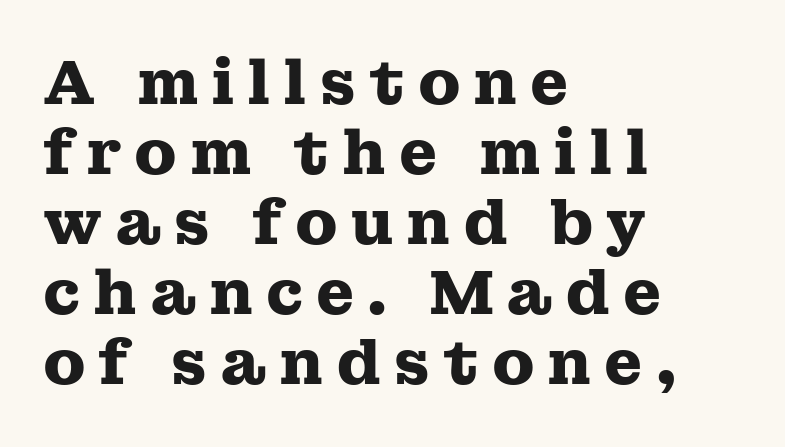
{"serif": "yes", "italic": "no", "bold": "yes", "weight": "heavy", "width": "wide", "stroke_contrast": "medium", "x_height": "medium", "monospaced": "no", "underline": "no", "align": "left", "line_spacing": "tight", "line_spacing_ratio": 1.13, "letter_spacing": "wide", "letter_spacing_em": 0.2, "glyph_px": 62}
